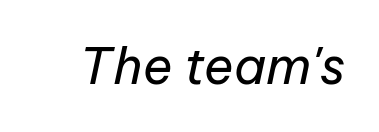
The image shows 50 px regular-weight type, italic (leaning right); set normal letter spacing, not underlined; low stroke contrast and a medium x-height.
